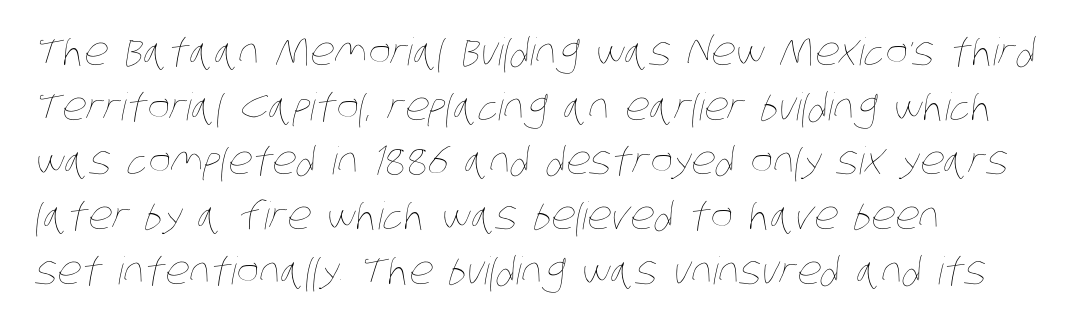
{"bold": "no", "weight": "thin", "width": "condensed", "stroke_contrast": "low", "x_height": "large", "monospaced": "no", "underline": "no", "align": "left", "line_spacing": "normal", "line_spacing_ratio": 1.44, "letter_spacing": "normal", "letter_spacing_em": 0.0, "glyph_px": 38}
